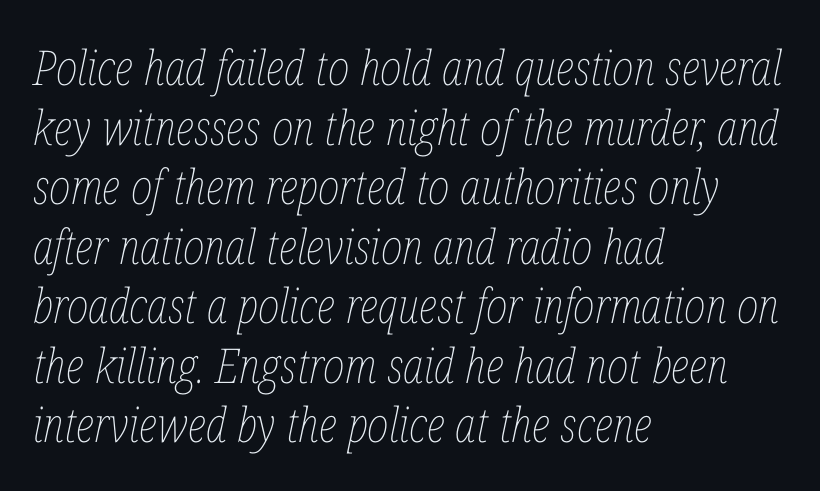
{"italic": "yes", "lean": "right", "slant_degrees": 12, "bold": "no", "weight": "thin", "width": "condensed", "stroke_contrast": "low", "x_height": "medium", "monospaced": "no", "underline": "no", "align": "left", "line_spacing_ratio": 1.24, "letter_spacing": "normal", "letter_spacing_em": 0.0, "glyph_px": 48}
